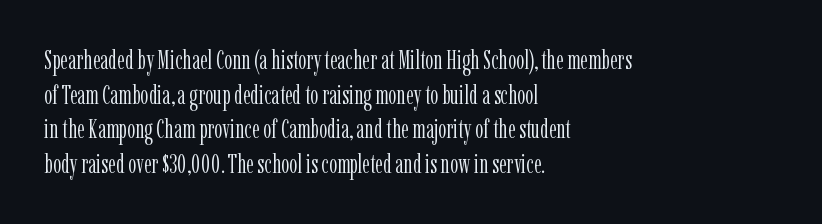
The image shows 26 px text type, upright; set left-aligned, normal line spacing (1.33x), normal letter spacing, not underlined.
